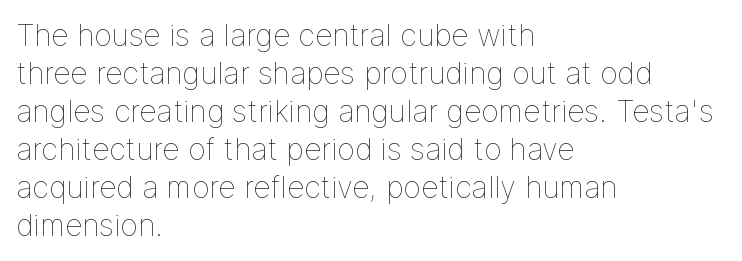
Posture: vertical. Reading down the block, your eye returns to a fixed left position each line. Look at the tracking — it's just the regular setting, nothing added. Descender tails drop into unmarked territory. How would I describe the line gaps? Plain and ordinary. Here the designer chose a conventional face with non-uniform glyph widths.
